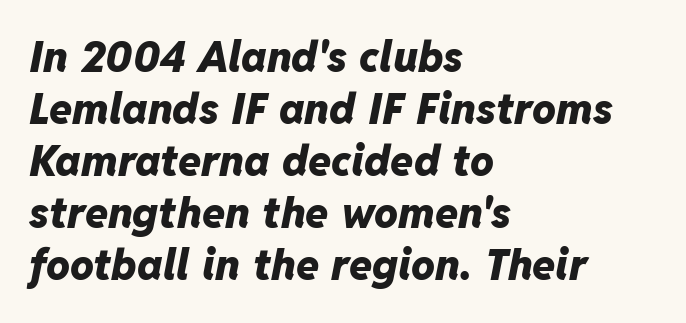
{"italic": "yes", "lean": "right", "slant_degrees": 11, "bold": "yes", "weight": "heavy", "width": "normal", "stroke_contrast": "low", "x_height": "medium", "monospaced": "no", "underline": "no", "align": "left", "line_spacing_ratio": 1.24, "letter_spacing": "normal", "letter_spacing_em": 0.0, "glyph_px": 42}
